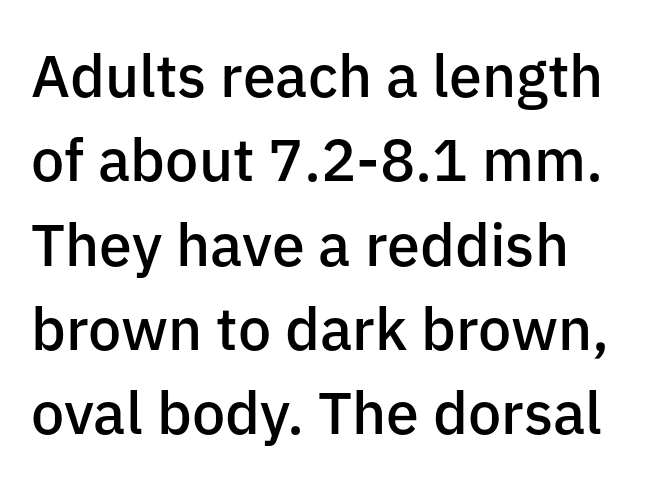
{"serif": "no", "italic": "no", "bold": "semi", "weight": "semibold", "width": "normal", "stroke_contrast": "low", "x_height": "medium", "monospaced": "no", "underline": "no", "line_spacing": "normal", "line_spacing_ratio": 1.43, "letter_spacing": "normal", "letter_spacing_em": 0.0, "glyph_px": 59}
